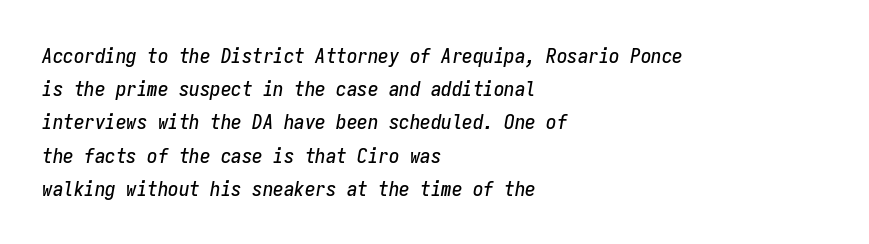
Q: Is the text italic (slanted)? A: Yes, it leans right by about 9 degrees.
Q: Is the text underlined? A: No.
Q: How is the paragraph aligned? A: Left-aligned.
Q: Is the spacing between letters normal or unusually wide? A: Normal.
Q: Is the spacing between lines tight, normal or loose? A: Normal.
